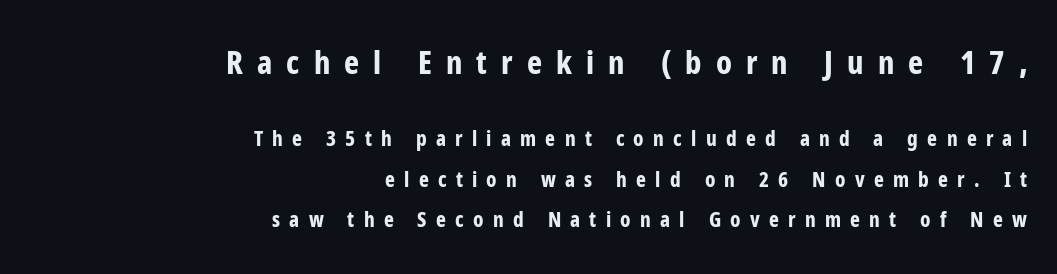
Note the varied advance widths — an 'i' is clearly narrower than an 'm'. The gaps between neighbouring characters are conspicuously large. You could fit nearly another row in the gap between these rows. Glance below the letters and you will spot only blank space. Typesetter's note — upper block bumped up in size, lower block left smaller. Notice how thick the strokes are: this is what a full bold looks like.
